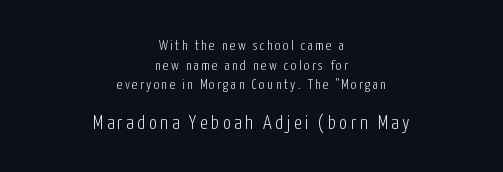
The lettering stays uniformly vertical, giving the passage a roman look. The letters in the lower block stand taller than those in the block above. Leftover space on each line is divided equally before and after the words. The zone under the glyphs is completely vacant.
